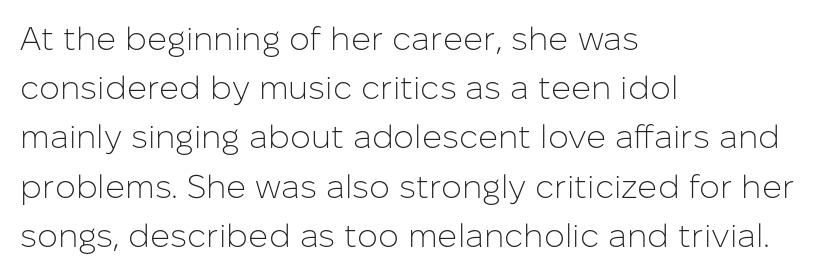
The image shows 33 px light sans-serif type, upright; set left-aligned, normal line spacing (1.49x), normal letter spacing, not underlined; low stroke contrast and a medium x-height.
